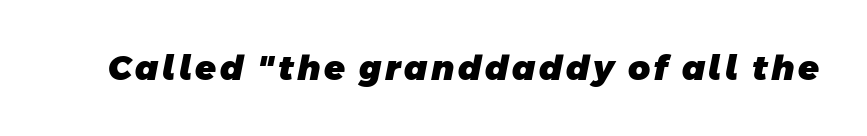
The image shows 34 px heavy sans-serif type; set not underlined; low stroke contrast and a large x-height.
